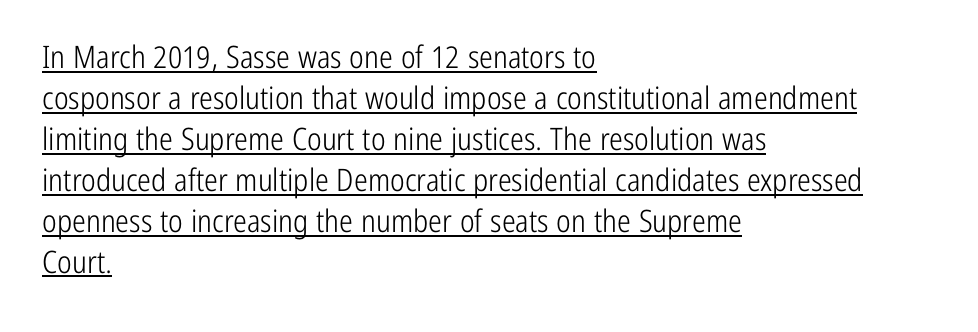
Q: Is the text bold? A: No.
Q: Is the text italic (slanted)? A: No, it is upright.
Q: Is the typeface a serif or a sans-serif typeface? A: Sans-serif.
Q: Is the text underlined? A: Yes.
Q: How is the paragraph aligned? A: Left-aligned.
Q: Is the spacing between letters normal or unusually wide? A: Normal.
Q: Is the spacing between lines tight, normal or loose? A: Normal.
Q: Width (condensed, normal, or wide)? A: Condensed.
Q: Stroke contrast? A: Low.
Q: x-height? A: Medium.
Q: Monospaced? A: No.
